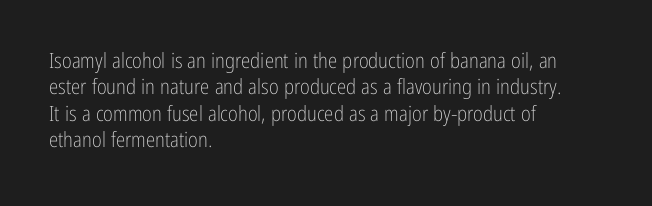
The image shows 21 px text type, upright; set left-aligned, normal line spacing (1.26x), normal letter spacing, not underlined.
